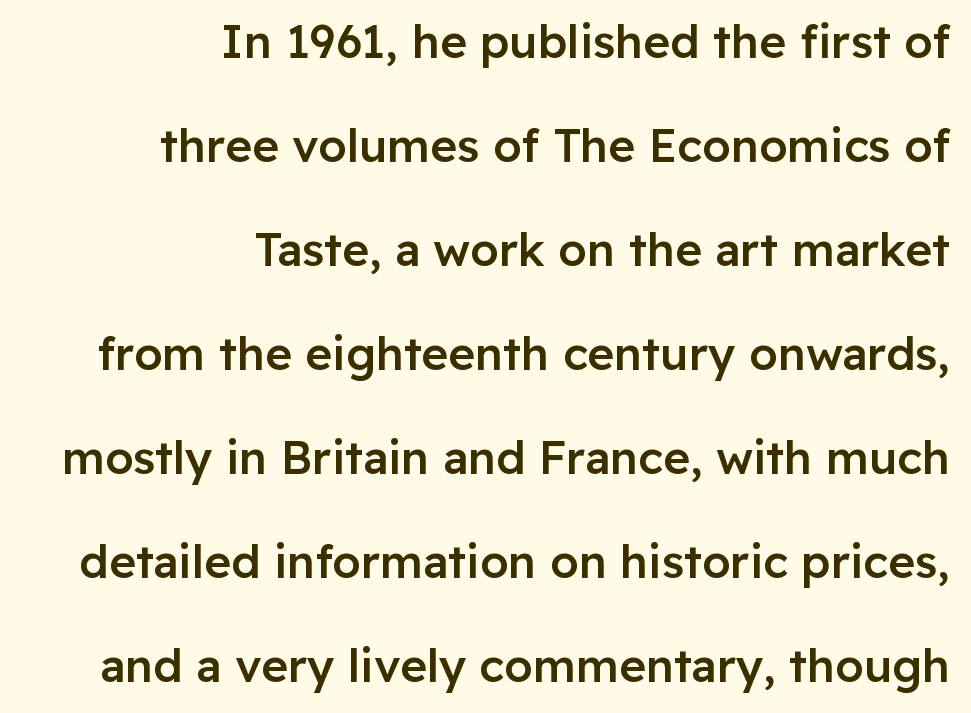
The image shows 46 px semibold sans-serif type, upright; set right-aligned, loose line spacing (2.26x), normal letter spacing, not underlined; low stroke contrast and a medium x-height.
